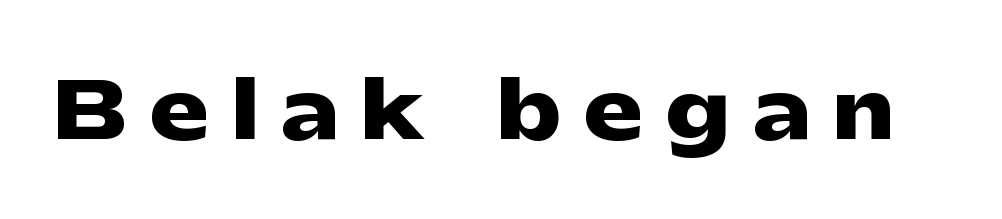
Do the letters lean? They stand straight. Each letter's strokes conclude bluntly, with no projecting serifs. Words float on clear page, feet unadorned. How are the letters spaced? Widely, with obvious added tracking. Each letter keeps its own natural width here, so spacing adapts to shape.
